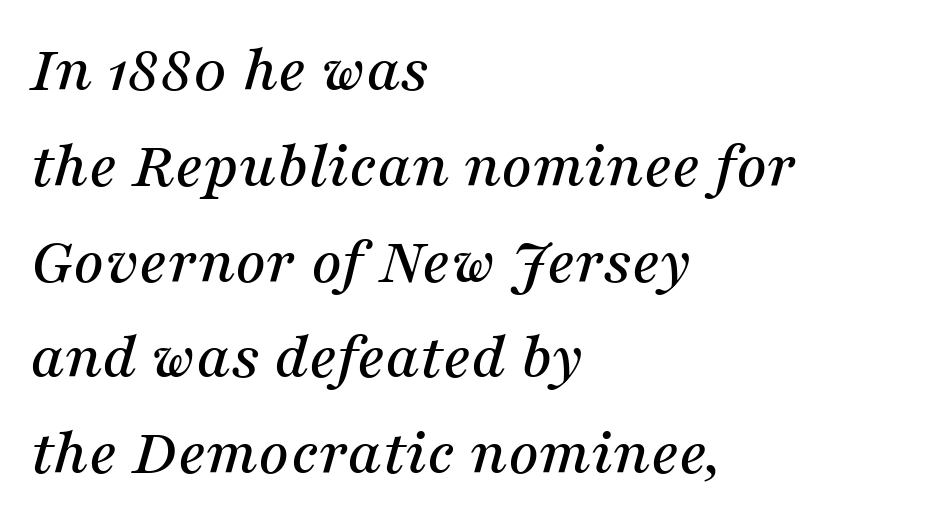
{"serif": "yes", "italic": "yes", "lean": "right", "slant_degrees": 16, "width": "normal", "stroke_contrast": "medium", "x_height": "medium", "monospaced": "no", "underline": "no", "align": "left", "line_spacing": "normal", "line_spacing_ratio": 1.43, "letter_spacing": "normal", "letter_spacing_em": 0.0, "glyph_px": 67}
